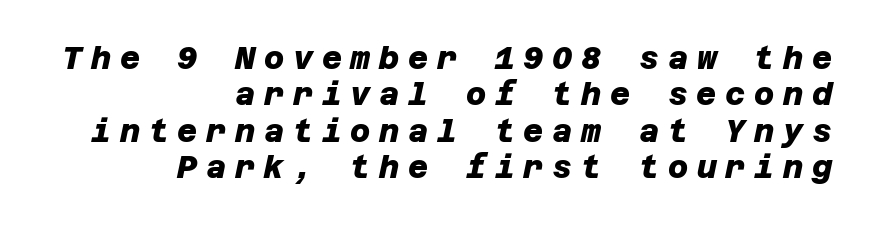
{"serif": "no", "bold": "yes", "weight": "heavy", "width": "normal", "stroke_contrast": "low", "x_height": "large", "underline": "no", "align": "right", "line_spacing_ratio": 1.17, "letter_spacing": "wide", "letter_spacing_em": 0.28, "glyph_px": 31}
